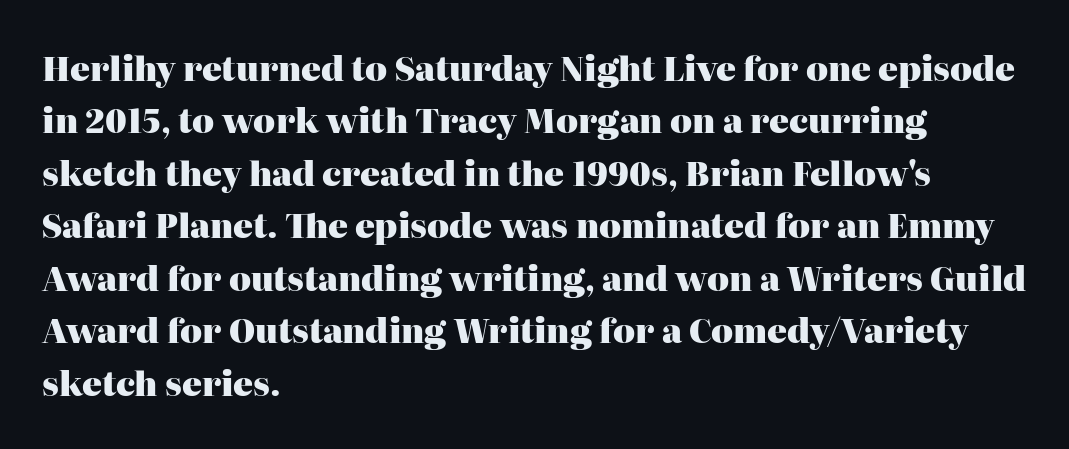
Here the designer chose a conventional face with non-uniform glyph widths. A bare baseline throughout the passage. Rendered with straight, roman letterforms. Yep, those are serifs on the letters.
